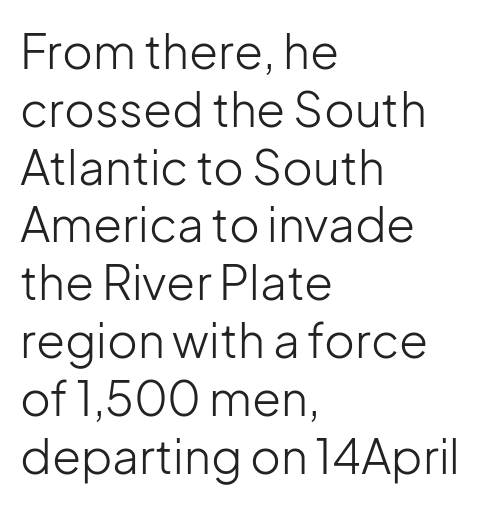
Q: Is the text bold? A: No.
Q: Is the text italic (slanted)? A: No, it is upright.
Q: Is the typeface a serif or a sans-serif typeface? A: Sans-serif.
Q: Is the text underlined? A: No.
Q: How is the paragraph aligned? A: Left-aligned.
Q: Is the spacing between letters normal or unusually wide? A: Normal.
Q: Width (condensed, normal, or wide)? A: Normal.
Q: Stroke contrast? A: Low.
Q: x-height? A: Medium.
Q: Monospaced? A: No.
